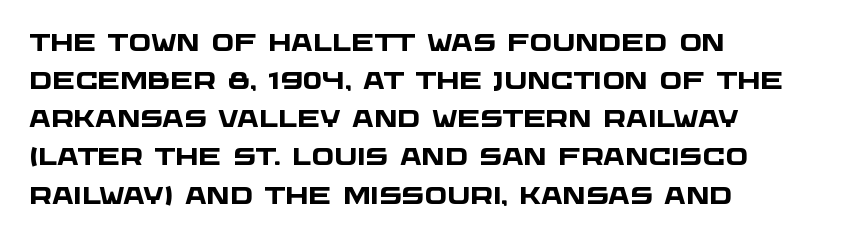
The image shows 24 px bold type; set left-aligned, normal line spacing (1.59x), normal letter spacing, not underlined.
